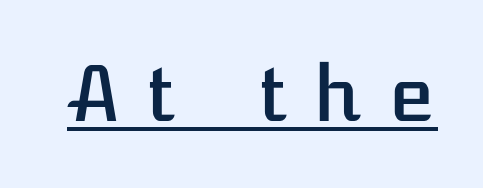
{"italic": "no", "width": "normal", "stroke_contrast": "low", "x_height": "medium", "underline": "yes", "letter_spacing": "wide", "letter_spacing_em": 0.32, "glyph_px": 76}
